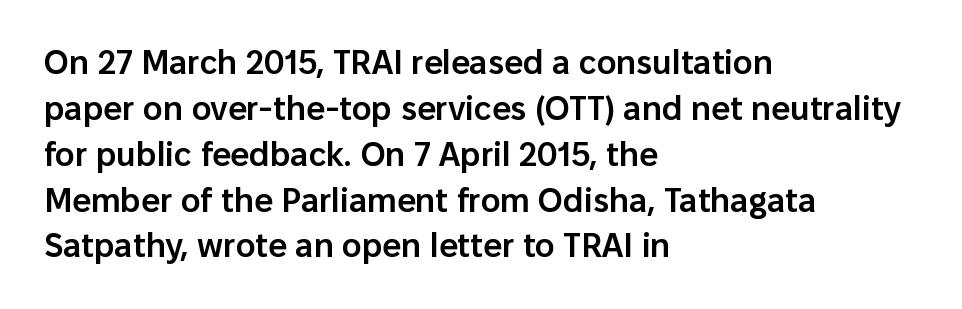
{"serif": "no", "italic": "no", "bold": "semi", "weight": "semibold", "width": "normal", "stroke_contrast": "low", "x_height": "medium", "monospaced": "no", "underline": "no", "align": "left", "line_spacing": "normal", "line_spacing_ratio": 1.39, "letter_spacing": "normal", "letter_spacing_em": 0.0, "glyph_px": 33}
